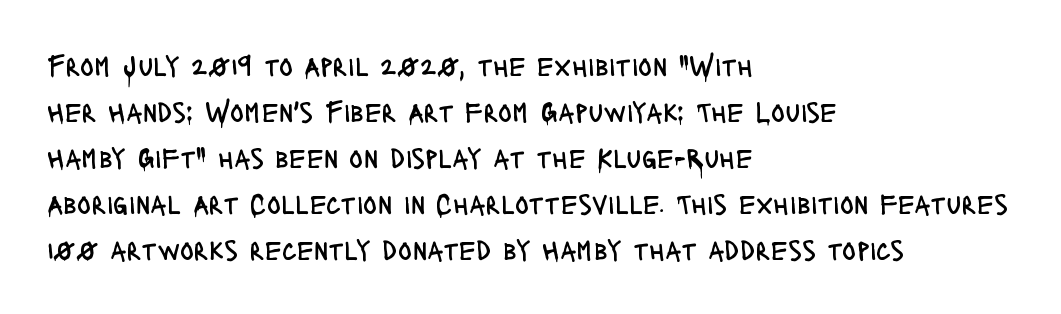
{"serif": "no", "italic": "no", "bold": "no", "weight": "regular", "width": "condensed", "stroke_contrast": "low", "x_height": "large", "monospaced": "no", "underline": "no", "align": "left", "line_spacing": "normal", "line_spacing_ratio": 1.59, "letter_spacing": "normal", "letter_spacing_em": 0.0, "glyph_px": 29}
